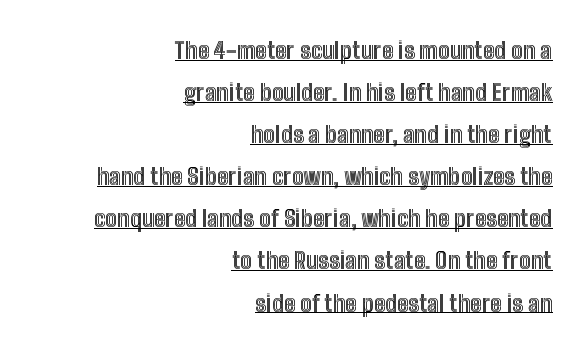
Q: Is the text italic (slanted)? A: No, it is upright.
Q: Is the text underlined? A: Yes.
Q: How is the paragraph aligned? A: Right-aligned.
Q: Is the spacing between letters normal or unusually wide? A: Normal.
